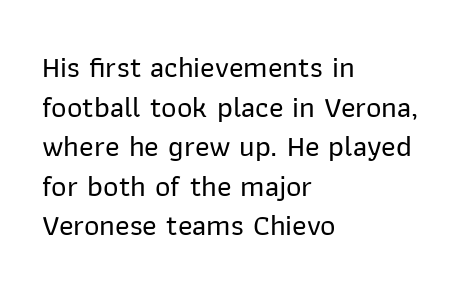
The face used here is proportionally spaced, like ordinary book or web type. A typesetter would mark this as roman, not italic. Grotesque or geometric, the face here clearly has no serifs. Inter-character spacing is left at the font's built-in metrics.
